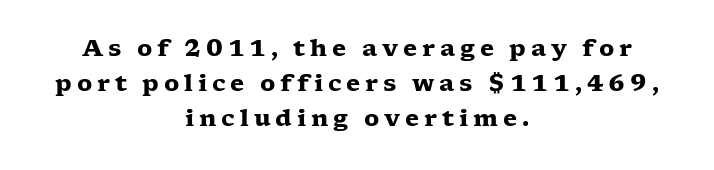
Bare-footed words on every line. Rows of type keep a routine distance in the vertical direction. A dark, heavy texture on the line: the type is bold. Notice how the passage keeps no hard edge, just a central spine.
